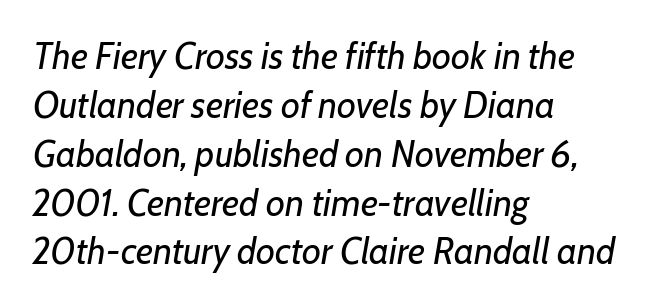
Q: Is the text bold? A: No.
Q: Is the text italic (slanted)? A: Yes, it leans right by about 7 degrees.
Q: Is the text underlined? A: No.
Q: How is the paragraph aligned? A: Left-aligned.
Q: Is the spacing between letters normal or unusually wide? A: Normal.
Q: Is the spacing between lines tight, normal or loose? A: Normal.
Q: Width (condensed, normal, or wide)? A: Normal.
Q: Stroke contrast? A: Low.
Q: x-height? A: Medium.
Q: Monospaced? A: No.
